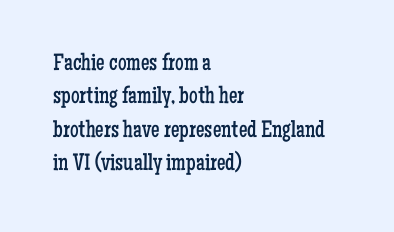
The letterforms sit at book weight or below. Posture: straight, roman, zero tilt. Tracking value appears to be zero — textbook default spacing. The passage shown stacks its lines at a standard gap. Is the block centered? No — it sits flush against the left margin. The foot of each line stays bare and open.
